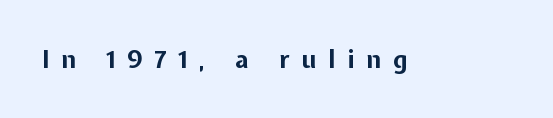
{"italic": "no", "bold": "yes", "underline": "no", "letter_spacing": "wide", "letter_spacing_em": 0.48, "glyph_px": 25}
